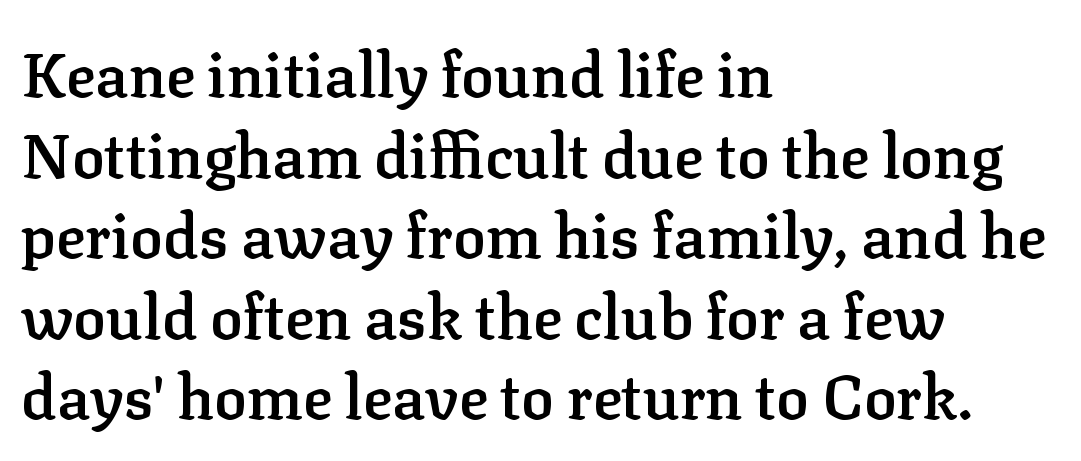
Q: Is the text bold? A: Semi-bold.
Q: Is the text italic (slanted)? A: No, it is upright.
Q: Is the typeface a serif or a sans-serif typeface? A: Serif.
Q: Is the text underlined? A: No.
Q: How is the paragraph aligned? A: Left-aligned.
Q: Is the spacing between letters normal or unusually wide? A: Normal.
Q: Is the spacing between lines tight, normal or loose? A: Normal.
Q: Width (condensed, normal, or wide)? A: Normal.
Q: Stroke contrast? A: Low.
Q: x-height? A: Medium.
Q: Monospaced? A: No.
